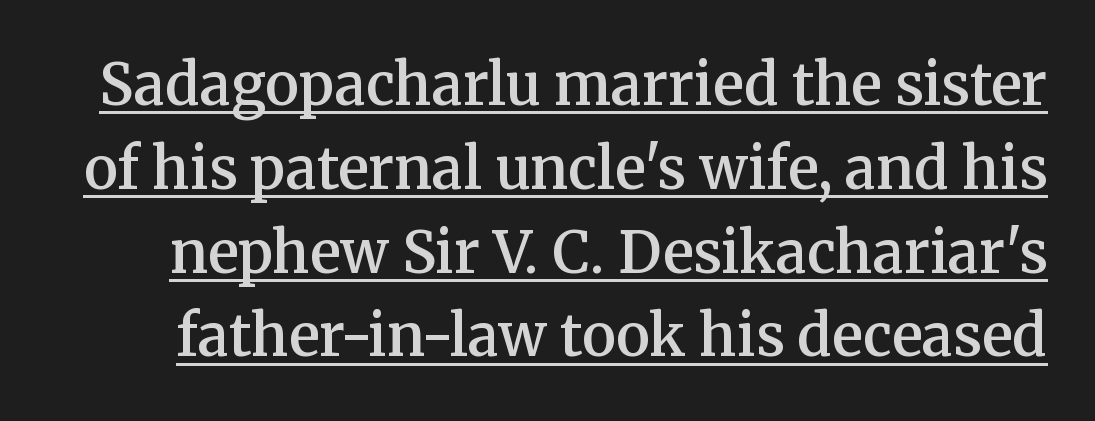
The image shows 57 px semibold serif type, upright; set normal line spacing (1.47x), normal letter spacing, underlined; medium stroke contrast and a medium x-height.
